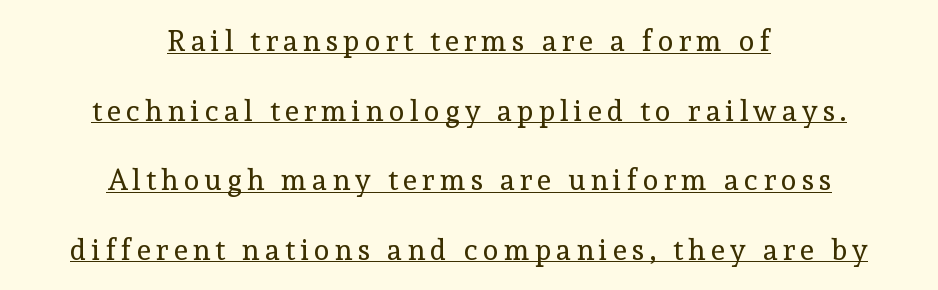
Q: Is the text bold? A: No.
Q: Is the text italic (slanted)? A: No, it is upright.
Q: Is the typeface a serif or a sans-serif typeface? A: Serif.
Q: Is the text underlined? A: Yes.
Q: How is the paragraph aligned? A: Centered.
Q: Is the spacing between lines tight, normal or loose? A: Loose.
Q: Width (condensed, normal, or wide)? A: Normal.
Q: x-height? A: Medium.
Q: Monospaced? A: No.
